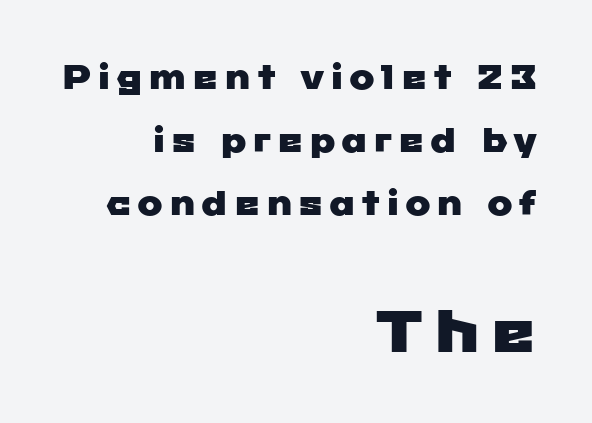
Small over large — that's the arrangement of the two blocks here. Visually the block forms a straight wall on the right and a jagged coastline on the left. Anything drawn beneath the words? Only blank space. Is this a fixed-width face? No — the glyphs have proportional, varying widths. To sum up the face: it is a sans, with no serifs.
